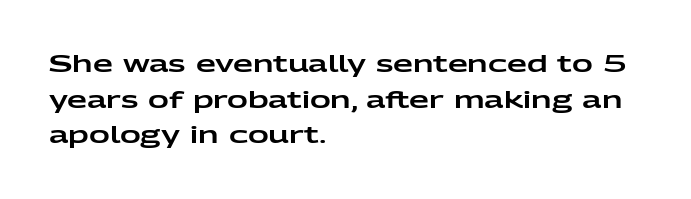
The image shows 23 px text type, upright; set left-aligned, normal line spacing (1.55x), normal letter spacing, not underlined.
